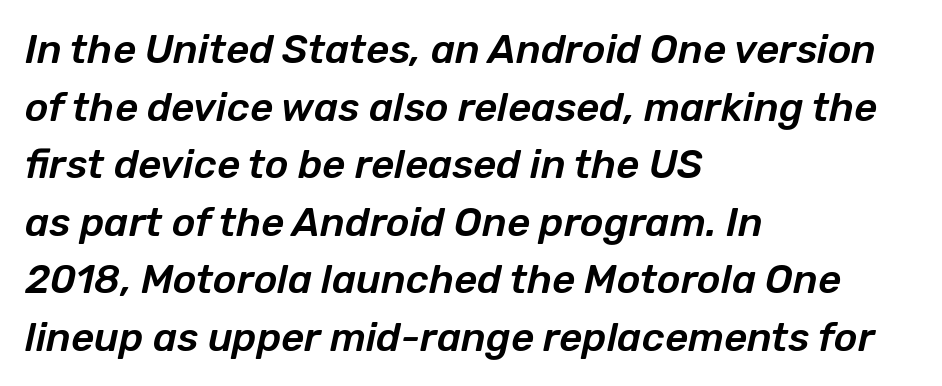
{"italic": "yes", "lean": "right", "slant_degrees": 12, "width": "normal", "stroke_contrast": "low", "x_height": "medium", "monospaced": "no", "underline": "no", "align": "left", "line_spacing": "normal", "line_spacing_ratio": 1.44, "letter_spacing": "normal", "letter_spacing_em": 0.0, "glyph_px": 40}
